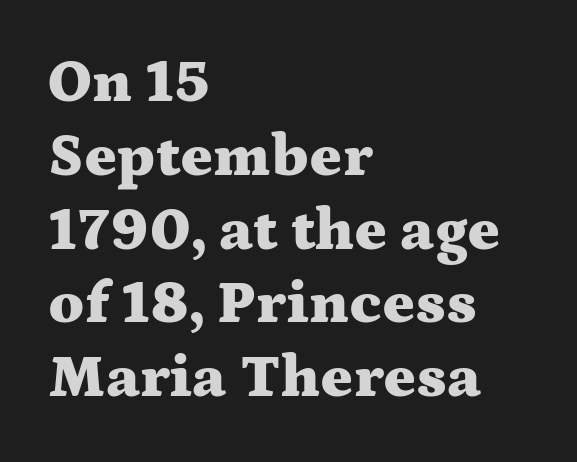
{"serif": "yes", "italic": "no", "bold": "yes", "weight": "heavy", "width": "wide", "stroke_contrast": "medium", "x_height": "medium", "monospaced": "no", "underline": "no", "align": "left", "line_spacing_ratio": 1.21, "letter_spacing": "normal", "letter_spacing_em": 0.0, "glyph_px": 61}
